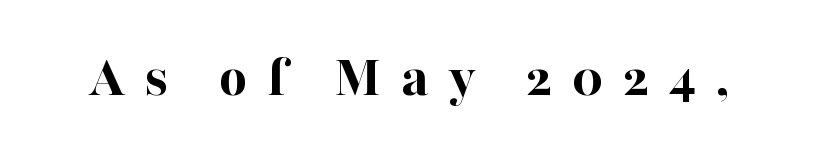
Q: Is the text bold? A: Yes.
Q: Is the text italic (slanted)? A: No, it is upright.
Q: Is the typeface a serif or a sans-serif typeface? A: Serif.
Q: Is the text underlined? A: No.
Q: Is the spacing between letters normal or unusually wide? A: Unusually wide.
Q: Width (condensed, normal, or wide)? A: Normal.
Q: Stroke contrast? A: High.
Q: x-height? A: Medium.
Q: Monospaced? A: No.
